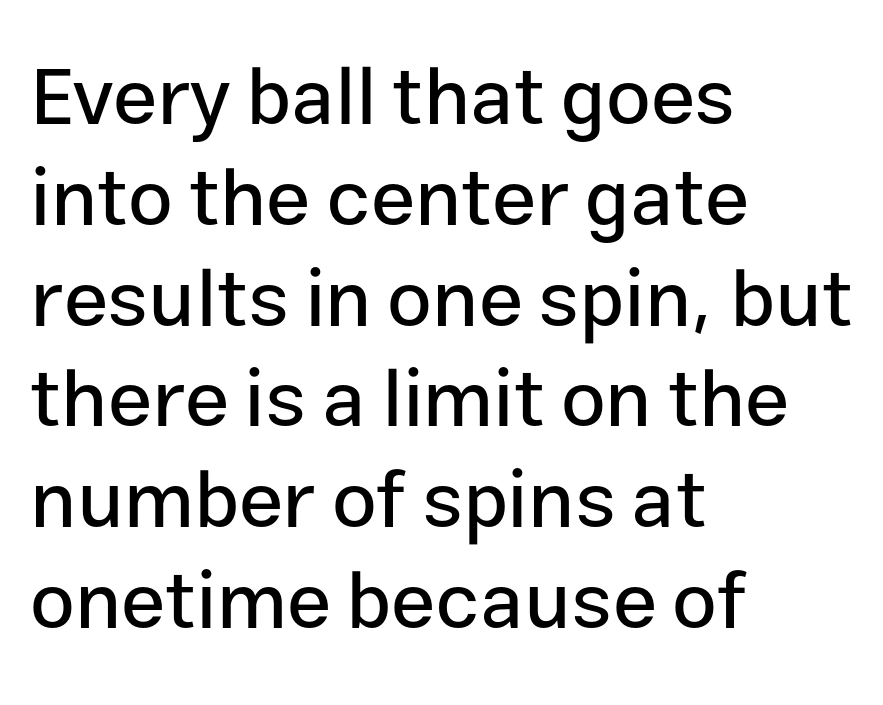
{"serif": "no", "italic": "no", "width": "normal", "stroke_contrast": "low", "x_height": "medium", "monospaced": "no", "underline": "no", "align": "left", "line_spacing": "normal", "line_spacing_ratio": 1.26, "letter_spacing": "normal", "letter_spacing_em": 0.0, "glyph_px": 80}
